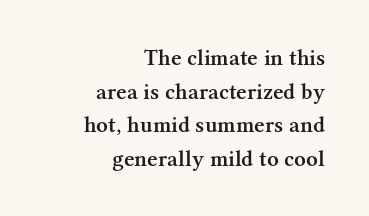
The image shows 23 px text type, upright; set right-aligned, normal line spacing (1.46x), normal letter spacing, not underlined.
